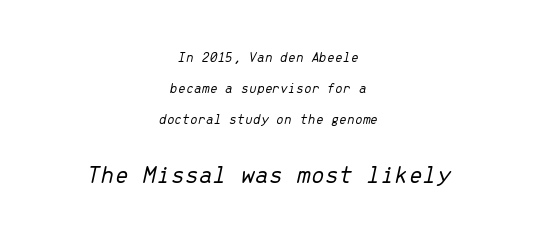
Q: Is the text bold? A: No.
Q: Is the text italic (slanted)? A: Yes, it leans right by about 13 degrees.
Q: Is the text underlined? A: No.
Q: How is the paragraph aligned? A: Centered.
Q: Is the spacing between letters normal or unusually wide? A: Normal.
Q: Is the spacing between lines tight, normal or loose? A: Loose.
Q: Which block of text is set in a larger size, the first (top) or the second (bottom)? A: The second (bottom) one.
